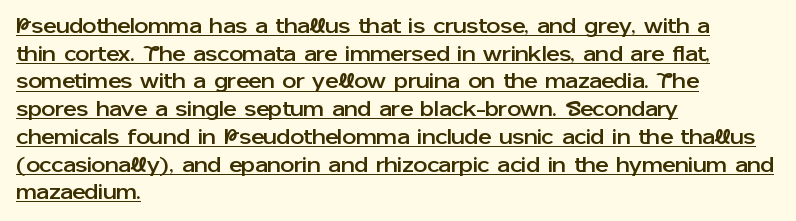
Q: Is the text italic (slanted)? A: No, it is upright.
Q: Is the text underlined? A: Yes.
Q: How is the paragraph aligned? A: Left-aligned.
Q: Is the spacing between letters normal or unusually wide? A: Normal.
Q: Is the spacing between lines tight, normal or loose? A: Normal.
